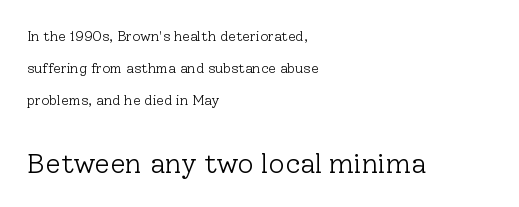
Q: Is the text bold? A: No.
Q: Is the text italic (slanted)? A: No, it is upright.
Q: Is the typeface a serif or a sans-serif typeface? A: Serif.
Q: Is the text underlined? A: No.
Q: How is the paragraph aligned? A: Left-aligned.
Q: Is the spacing between letters normal or unusually wide? A: Normal.
Q: Is the spacing between lines tight, normal or loose? A: Loose.
Q: Which block of text is set in a larger size, the first (top) or the second (bottom)? A: The second (bottom) one.
Q: Width (condensed, normal, or wide)? A: Normal.
Q: Stroke contrast? A: Low.
Q: x-height? A: Medium.
Q: Monospaced? A: No.
